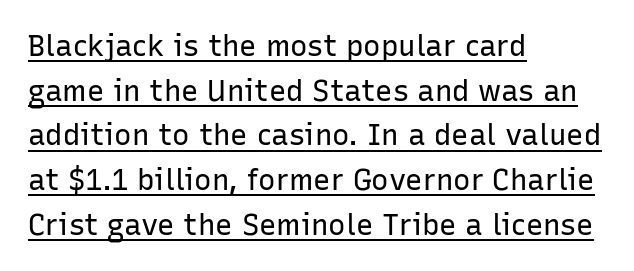
Q: Is the text bold? A: No.
Q: Is the text italic (slanted)? A: No, it is upright.
Q: Is the typeface a serif or a sans-serif typeface? A: Sans-serif.
Q: Is the text underlined? A: Yes.
Q: How is the paragraph aligned? A: Left-aligned.
Q: Is the spacing between letters normal or unusually wide? A: Normal.
Q: Is the spacing between lines tight, normal or loose? A: Normal.
Q: Width (condensed, normal, or wide)? A: Normal.
Q: Stroke contrast? A: Low.
Q: x-height? A: Medium.
Q: Monospaced? A: No.
